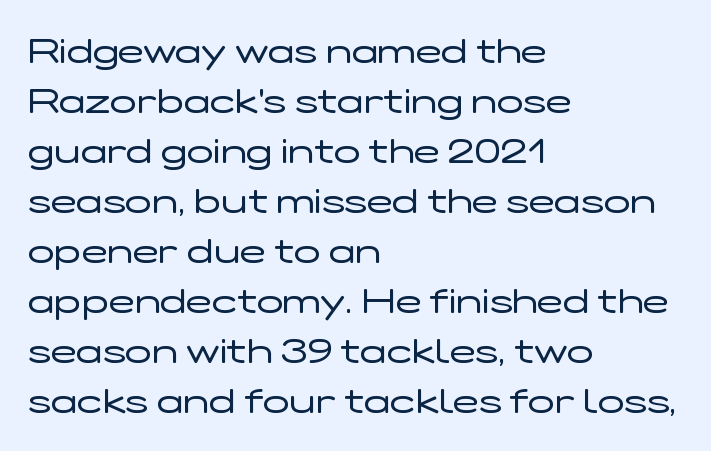
The image shows 35 px regular-weight, wide sans-serif type, upright; set left-aligned, normal line spacing (1.43x), normal letter spacing, not underlined; low stroke contrast and a medium x-height.
